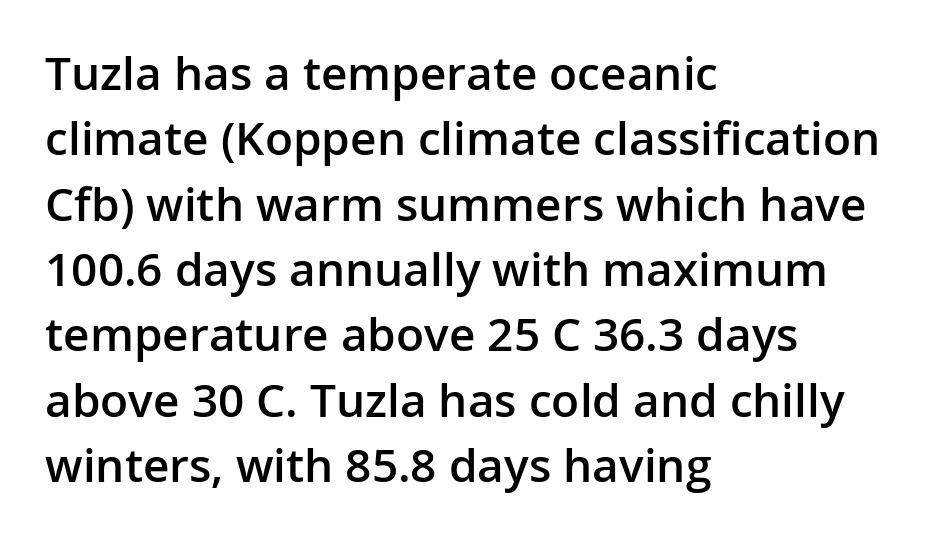
Q: Is the text bold? A: Semi-bold.
Q: Is the text italic (slanted)? A: No, it is upright.
Q: Is the typeface a serif or a sans-serif typeface? A: Sans-serif.
Q: Is the text underlined? A: No.
Q: How is the paragraph aligned? A: Left-aligned.
Q: Is the spacing between letters normal or unusually wide? A: Normal.
Q: Is the spacing between lines tight, normal or loose? A: Normal.
Q: Width (condensed, normal, or wide)? A: Normal.
Q: Stroke contrast? A: Low.
Q: x-height? A: Medium.
Q: Monospaced? A: No.
